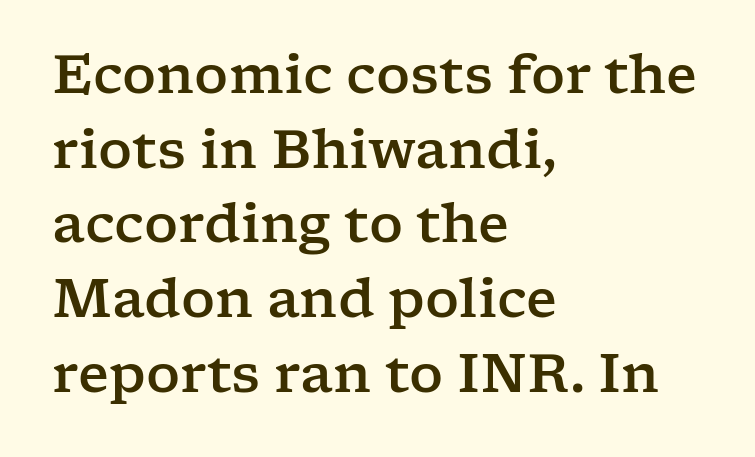
The rows are spaced the way most documents space them. The typesetter chose a ragged-right arrangement here. Think of a printed novel: that variable character pitch is what you see here. Quick note: underline off.
